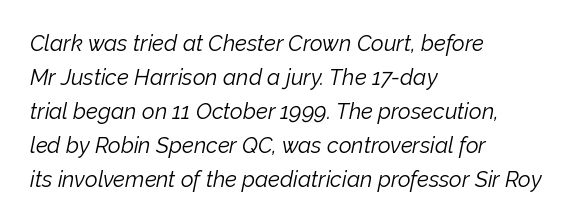
The image shows 22 px text type, italic (leaning right); set left-aligned, normal line spacing (1.55x), normal letter spacing, not underlined.
